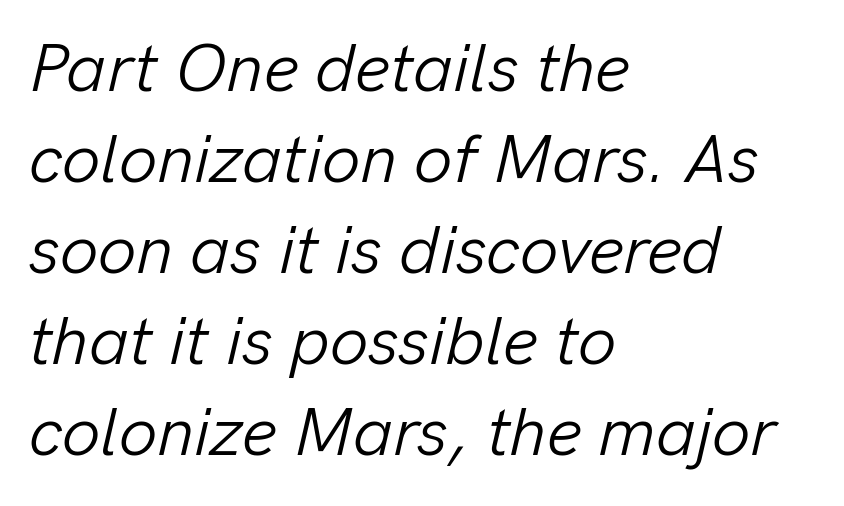
Q: Is the text bold? A: No.
Q: Is the text italic (slanted)? A: Yes, it leans right by about 13 degrees.
Q: Is the text underlined? A: No.
Q: How is the paragraph aligned? A: Left-aligned.
Q: Is the spacing between letters normal or unusually wide? A: Normal.
Q: Is the spacing between lines tight, normal or loose? A: Normal.
Q: Width (condensed, normal, or wide)? A: Normal.
Q: Stroke contrast? A: Low.
Q: x-height? A: Medium.
Q: Monospaced? A: No.
